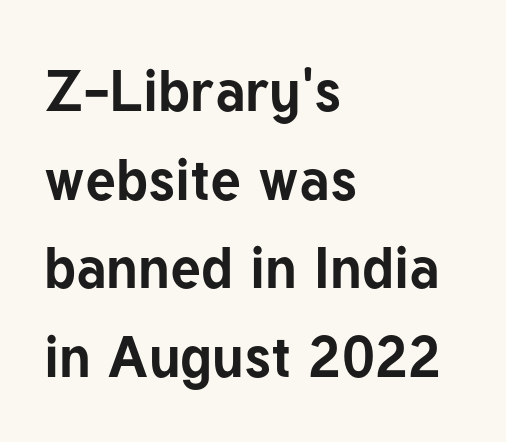
The space beneath each line is pristine and unruled. Characters remain perfectly vertical along every line. Leading: standard. Character widths vary here, with narrow letters taking less room than wide ones. Typographic density is high because the face is bold. Font category for this specimen: sans-serif.
